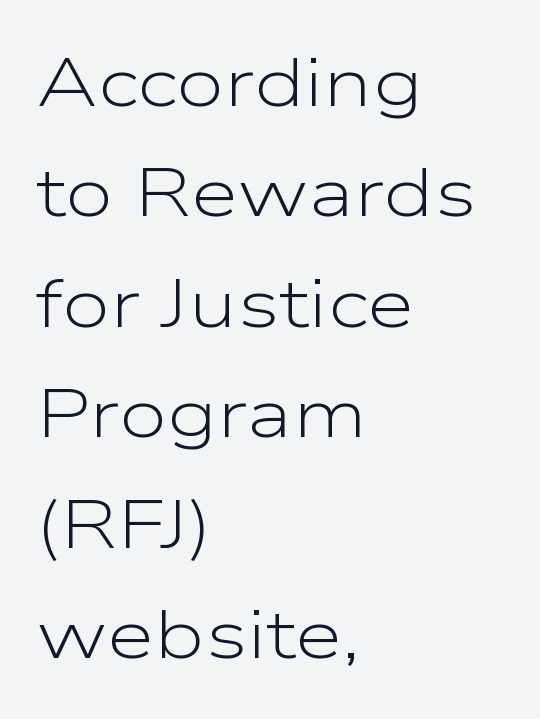
The image shows 69 px light, wide sans-serif type, upright; set left-aligned, normal line spacing (1.6x), normal letter spacing, not underlined; low stroke contrast and a medium x-height.
